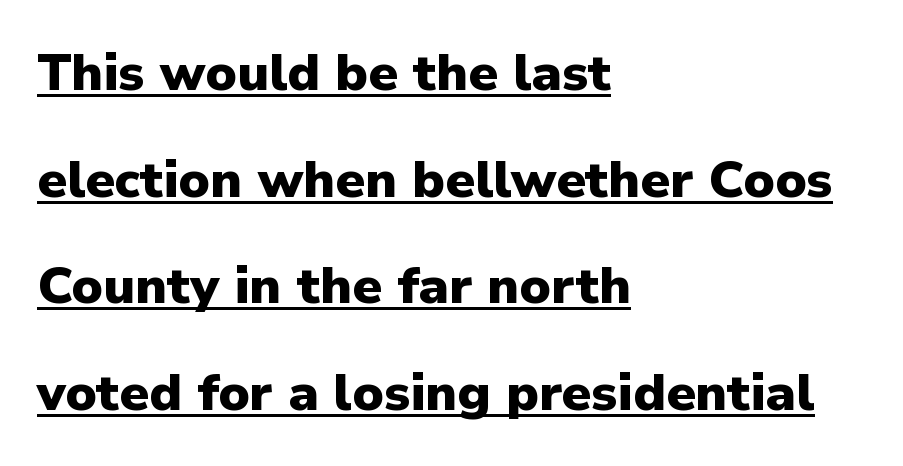
The image shows 52 px heavy sans-serif type, upright; set left-aligned, loose line spacing (2.05x), normal letter spacing, underlined; low stroke contrast and a medium x-height.
